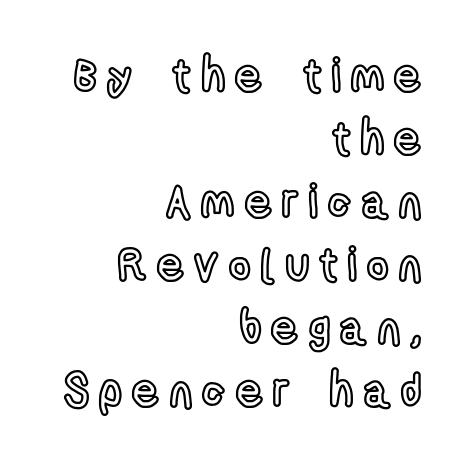
The image shows 46 px condensed type, upright; set right-aligned, normal line spacing (1.37x), unusually wide letter spacing (+0.23 em), not underlined; a medium x-height.
